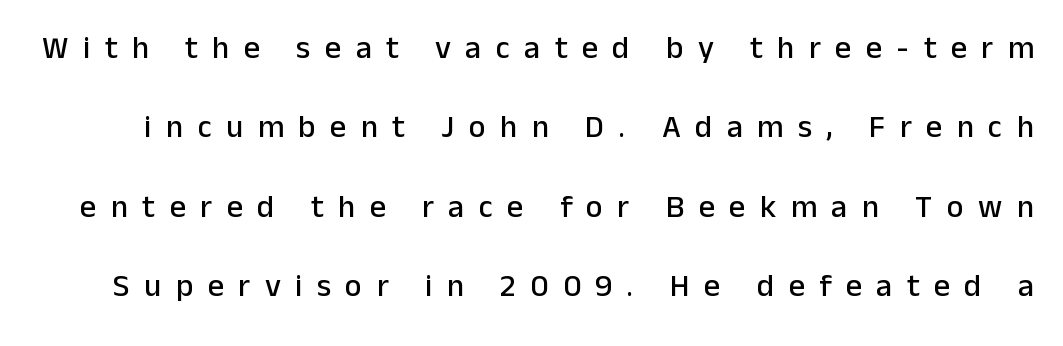
{"serif": "no", "italic": "no", "width": "normal", "stroke_contrast": "low", "x_height": "medium", "monospaced": "no", "underline": "no", "line_spacing": "loose", "line_spacing_ratio": 2.48, "letter_spacing": "wide", "letter_spacing_em": 0.45, "glyph_px": 32}
